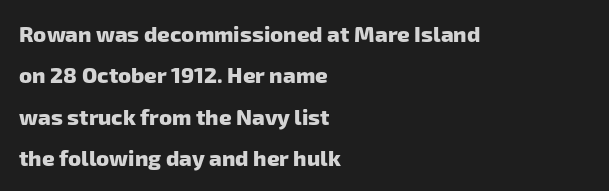
{"bold": "yes", "underline": "no", "align": "left", "line_spacing_ratio": 1.88, "letter_spacing": "normal", "letter_spacing_em": 0.0, "glyph_px": 22}
